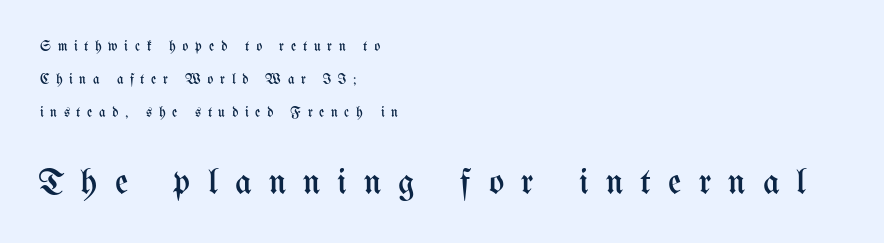
The image shows 36 px regular-weight, condensed type, upright; set left-aligned, loose line spacing (2.34x), unusually wide letter spacing (+0.48 em), not underlined; the second (bottom) block is 2.57x larger; medium stroke contrast and a medium x-height.
